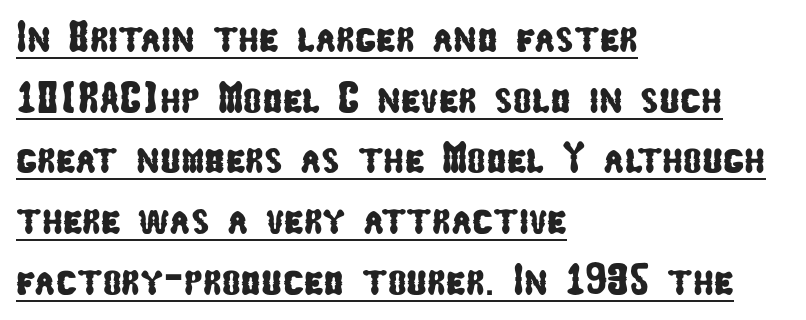
Think of a printed novel: that variable character pitch is what you see here. Each letter's strokes conclude bluntly, with no projecting serifs. Nothing unusual about the tracking: characters are spaced as the font intends. Short and long lines alike share a common starting point at left.
